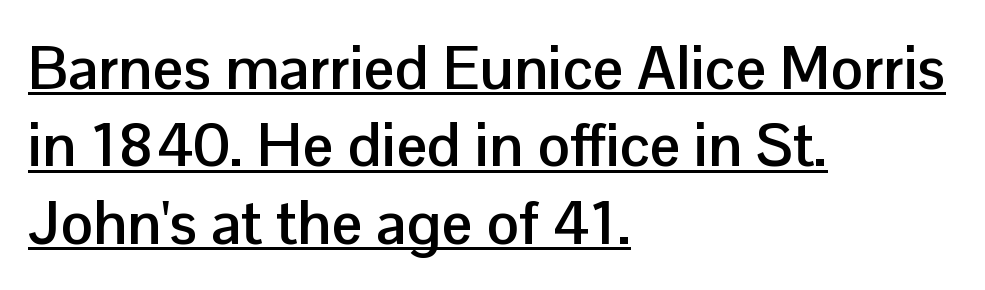
The image shows 61 px semibold sans-serif type, upright; set left-aligned, normal line spacing (1.27x), normal letter spacing, underlined; low stroke contrast and a medium x-height.
